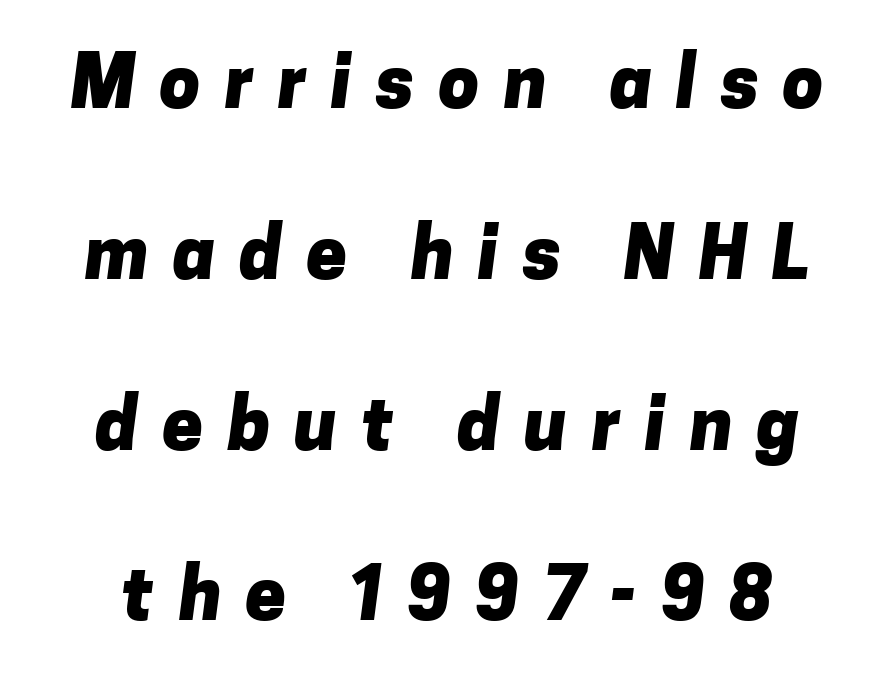
{"serif": "no", "bold": "yes", "weight": "heavy", "width": "normal", "stroke_contrast": "low", "x_height": "medium", "monospaced": "no", "underline": "no", "line_spacing": "loose", "line_spacing_ratio": 2.34, "letter_spacing": "wide", "letter_spacing_em": 0.33, "glyph_px": 73}
